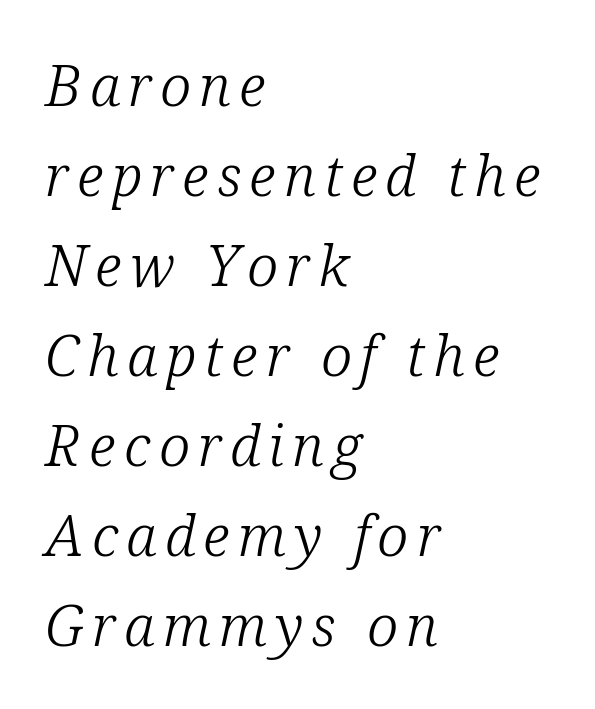
The image shows 57 px light serif type, italic (leaning right); set left-aligned, normal line spacing (1.58x), not underlined; low stroke contrast and a medium x-height.
